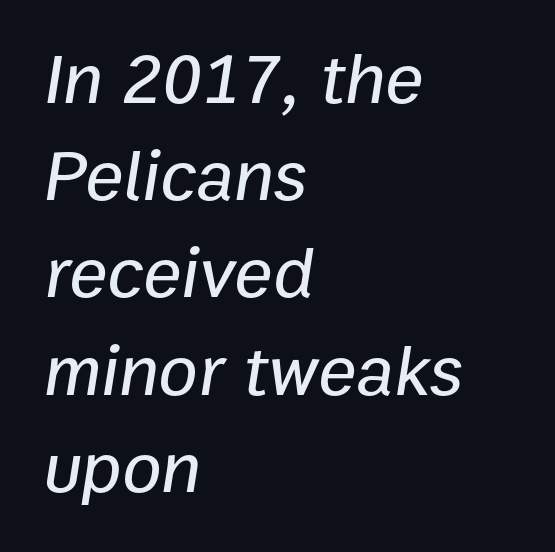
Left-aligned paragraph, ragged on the right. What stands out about the letter spacing? Nothing — it is the standard amount. These lines are rendered in a variable-pitch font. Underline: absent. Successive baselines arrive at the customary interval. The lettering tilts uniformly, giving the passage an italic look.
